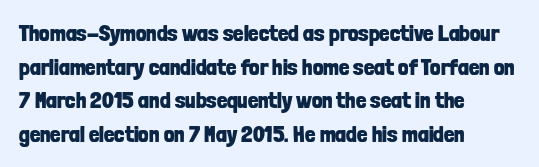
Each line starts at the same left margin while the right side varies. One glance says typical: line gaps are just what's usual. Nope, not italic — everything's standing straight. Plenty of ink on the page — the face is bold.
